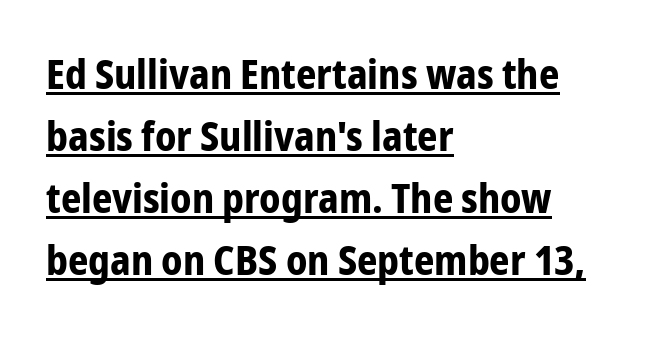
Q: Is the text bold? A: Yes.
Q: Is the text italic (slanted)? A: No, it is upright.
Q: Is the typeface a serif or a sans-serif typeface? A: Sans-serif.
Q: Is the text underlined? A: Yes.
Q: How is the paragraph aligned? A: Left-aligned.
Q: Is the spacing between letters normal or unusually wide? A: Normal.
Q: Is the spacing between lines tight, normal or loose? A: Normal.
Q: Width (condensed, normal, or wide)? A: Condensed.
Q: Stroke contrast? A: Low.
Q: x-height? A: Medium.
Q: Monospaced? A: No.
